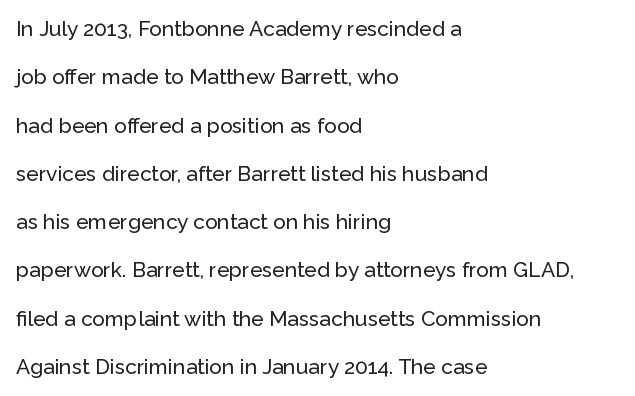
{"italic": "no", "underline": "no", "align": "left", "line_spacing": "loose", "line_spacing_ratio": 2.3, "letter_spacing": "normal", "letter_spacing_em": 0.0, "glyph_px": 21}
